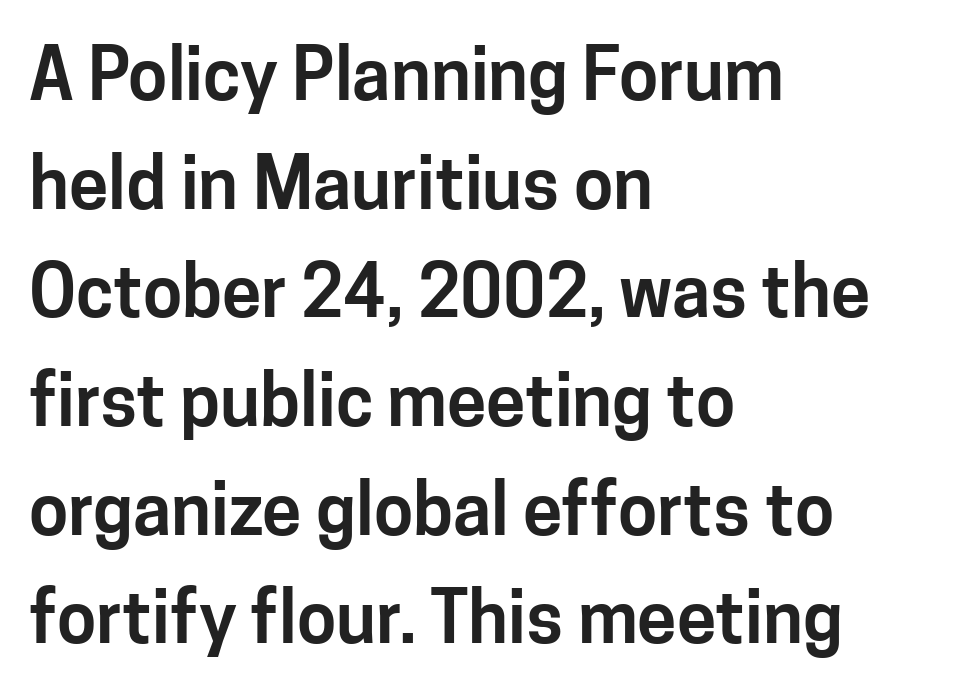
The image shows 71 px sans-serif type, upright; set left-aligned, normal line spacing (1.53x), normal letter spacing, not underlined; low stroke contrast and a medium x-height.
